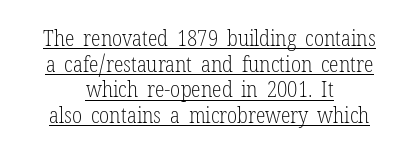
The image shows 22 px text type, upright; set centered, line spacing 1.17x, normal letter spacing, underlined.
